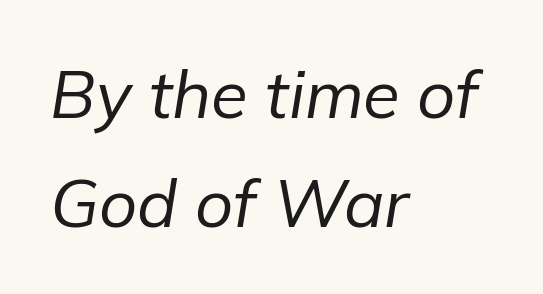
Q: Is the text bold? A: No.
Q: Is the text italic (slanted)? A: Yes, it leans right by about 9 degrees.
Q: Is the text underlined? A: No.
Q: How is the paragraph aligned? A: Left-aligned.
Q: Is the spacing between letters normal or unusually wide? A: Normal.
Q: Is the spacing between lines tight, normal or loose? A: Normal.
Q: Width (condensed, normal, or wide)? A: Normal.
Q: Stroke contrast? A: Low.
Q: x-height? A: Medium.
Q: Monospaced? A: No.
